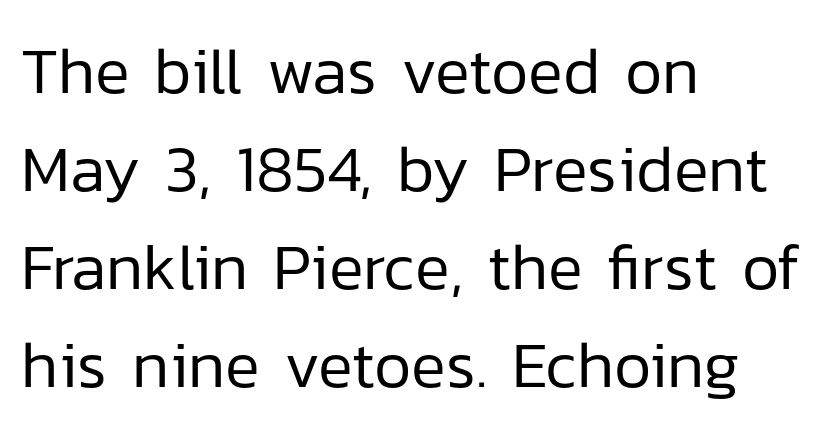
The image shows 65 px regular-weight sans-serif type, upright; set left-aligned, normal line spacing (1.51x), normal letter spacing, not underlined; low stroke contrast and a medium x-height.
